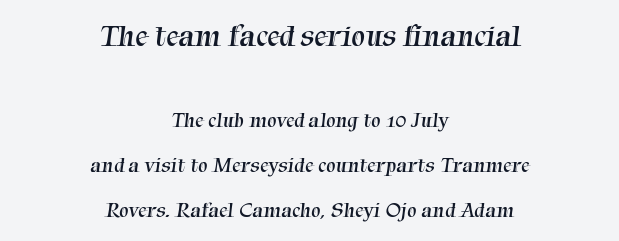
{"serif": "yes", "bold": "no", "weight": "regular", "width": "normal", "stroke_contrast": "medium", "x_height": "medium", "monospaced": "no", "underline": "no", "align": "center", "line_spacing": "loose", "line_spacing_ratio": 2.14, "letter_spacing": "normal", "letter_spacing_em": 0.0, "larger_block": "first", "size_ratio": 1.48, "glyph_px": 31}
